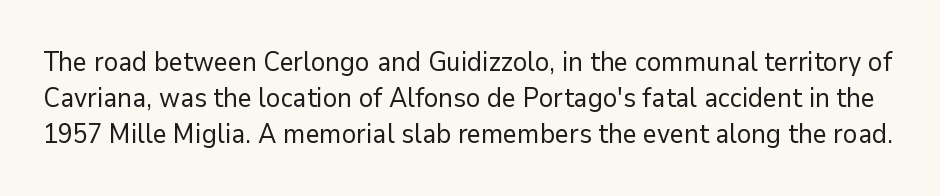
The image shows 27 px text type, upright; set normal line spacing (1.33x), normal letter spacing, not underlined.
